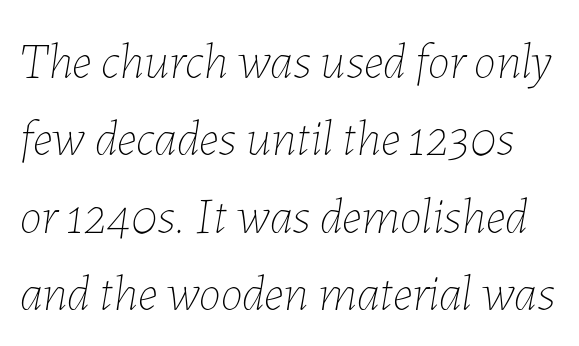
Q: Is the text bold? A: No.
Q: Is the text italic (slanted)? A: Yes, it leans right by about 7 degrees.
Q: Is the text underlined? A: No.
Q: Is the spacing between letters normal or unusually wide? A: Normal.
Q: Is the spacing between lines tight, normal or loose? A: Normal.
Q: Width (condensed, normal, or wide)? A: Normal.
Q: Stroke contrast? A: Low.
Q: x-height? A: Medium.
Q: Monospaced? A: No.
